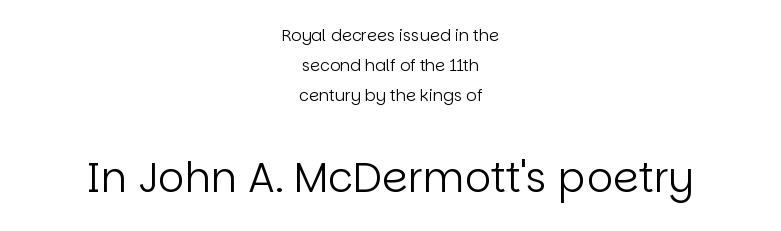
{"serif": "no", "italic": "no", "bold": "no", "weight": "regular", "width": "normal", "stroke_contrast": "low", "x_height": "large", "monospaced": "no", "underline": "no", "align": "center", "line_spacing_ratio": 1.89, "letter_spacing": "normal", "letter_spacing_em": 0.0, "larger_block": "second", "size_ratio": 2.56, "glyph_px": 41}
